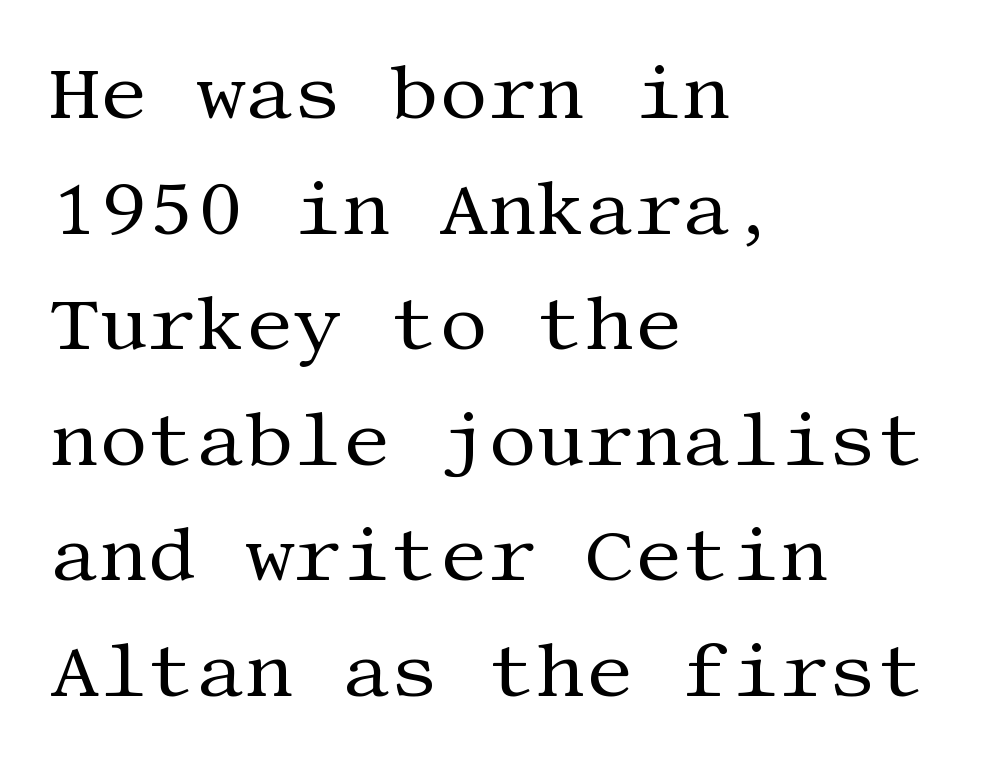
{"serif": "yes", "italic": "no", "bold": "no", "weight": "regular", "width": "normal", "stroke_contrast": "medium", "x_height": "large", "underline": "no", "align": "left", "line_spacing": "normal", "line_spacing_ratio": 1.52, "letter_spacing": "normal", "letter_spacing_em": 0.0, "glyph_px": 76}
